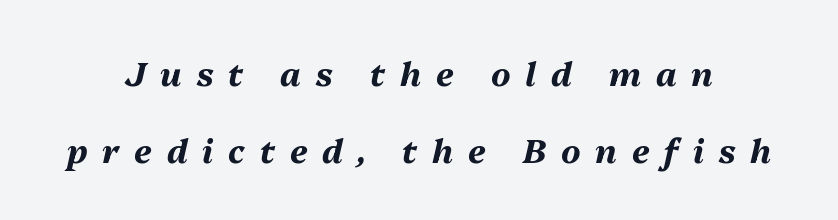
{"italic": "yes", "lean": "right", "slant_degrees": 13, "bold": "yes", "weight": "bold", "width": "normal", "stroke_contrast": "medium", "x_height": "medium", "monospaced": "no", "underline": "no", "line_spacing": "loose", "line_spacing_ratio": 2.33, "letter_spacing": "wide", "letter_spacing_em": 0.45, "glyph_px": 33}
